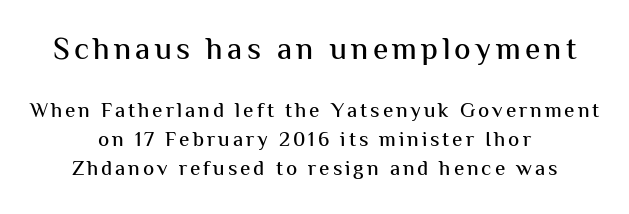
Q: Is the text italic (slanted)? A: No, it is upright.
Q: Is the typeface a serif or a sans-serif typeface? A: Sans-serif.
Q: Is the text underlined? A: No.
Q: How is the paragraph aligned? A: Centered.
Q: Is the spacing between lines tight, normal or loose? A: Normal.
Q: Which block of text is set in a larger size, the first (top) or the second (bottom)? A: The first (top) one.
Q: Width (condensed, normal, or wide)? A: Normal.
Q: Stroke contrast? A: Medium.
Q: x-height? A: Medium.
Q: Monospaced? A: No.
